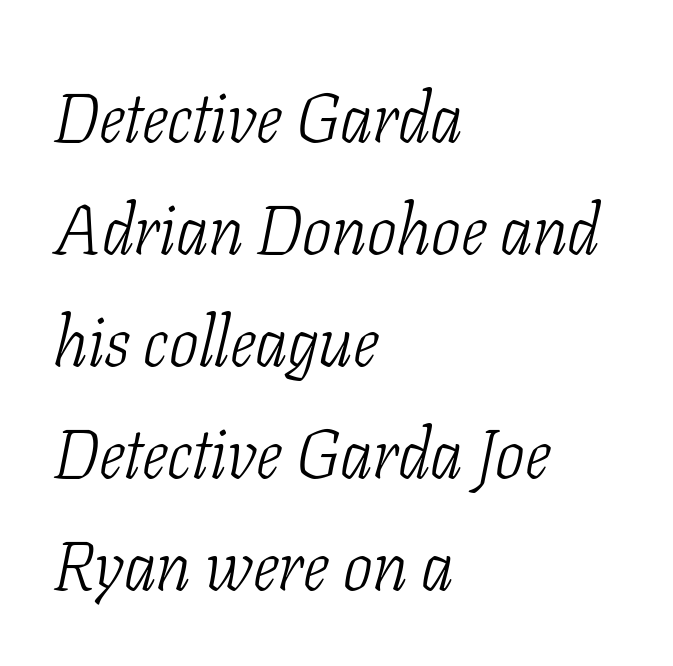
{"serif": "yes", "italic": "yes", "lean": "right", "slant_degrees": 11, "bold": "no", "weight": "light", "width": "condensed", "stroke_contrast": "low", "x_height": "medium", "monospaced": "no", "underline": "no", "align": "left", "line_spacing": "normal", "line_spacing_ratio": 1.6, "letter_spacing": "normal", "letter_spacing_em": 0.0, "glyph_px": 70}
